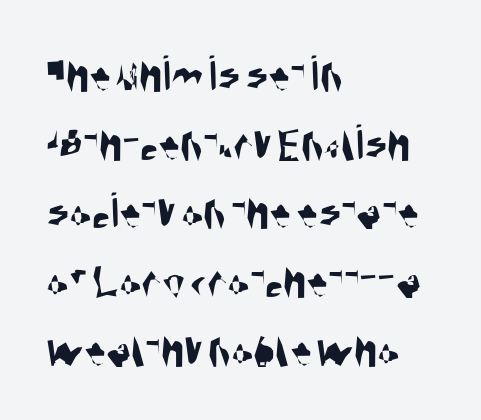
Q: Is the typeface a serif or a sans-serif typeface? A: Sans-serif.
Q: Is the text underlined? A: No.
Q: How is the paragraph aligned? A: Left-aligned.
Q: Is the spacing between letters normal or unusually wide? A: Normal.
Q: Is the spacing between lines tight, normal or loose? A: Normal.
Q: Width (condensed, normal, or wide)? A: Condensed.
Q: Stroke contrast? A: Medium.
Q: x-height? A: Large.
Q: Monospaced? A: No.
